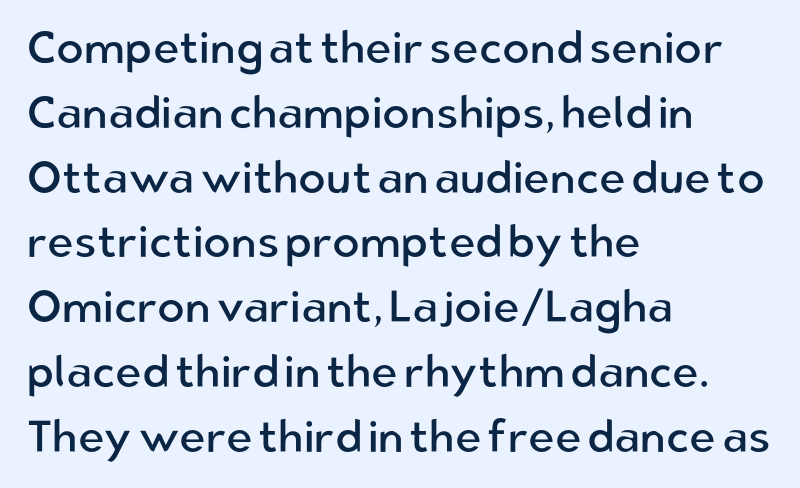
Q: Is the text bold? A: No.
Q: Is the text italic (slanted)? A: No, it is upright.
Q: Is the typeface a serif or a sans-serif typeface? A: Sans-serif.
Q: Is the text underlined? A: No.
Q: How is the paragraph aligned? A: Left-aligned.
Q: Is the spacing between letters normal or unusually wide? A: Normal.
Q: Is the spacing between lines tight, normal or loose? A: Normal.
Q: Width (condensed, normal, or wide)? A: Normal.
Q: Stroke contrast? A: Low.
Q: x-height? A: Medium.
Q: Monospaced? A: No.
